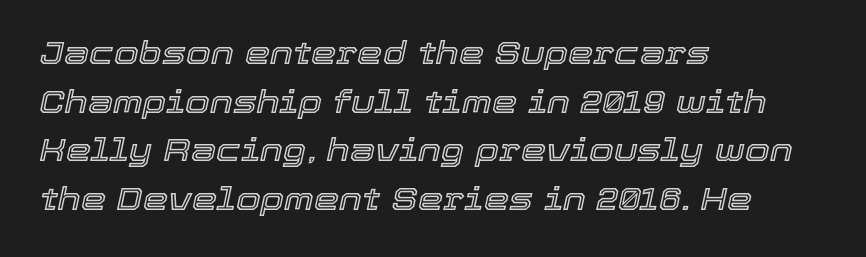
Q: Is the text italic (slanted)? A: Yes, it leans right by about 12 degrees.
Q: Is the text underlined? A: No.
Q: How is the paragraph aligned? A: Left-aligned.
Q: Is the spacing between letters normal or unusually wide? A: Normal.
Q: Is the spacing between lines tight, normal or loose? A: Normal.
Q: Width (condensed, normal, or wide)? A: Normal.
Q: x-height? A: Medium.
Q: Monospaced? A: No.
